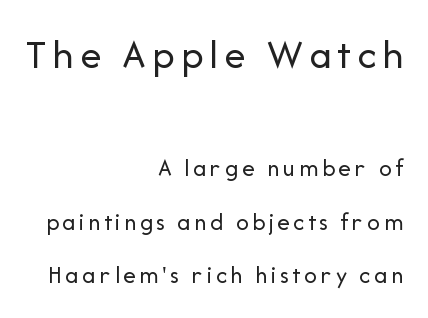
{"serif": "no", "italic": "no", "bold": "no", "weight": "regular", "width": "normal", "stroke_contrast": "low", "x_height": "medium", "monospaced": "no", "underline": "no", "align": "right", "line_spacing": "loose", "line_spacing_ratio": 2.14, "larger_block": "first", "size_ratio": 1.72, "glyph_px": 43}
